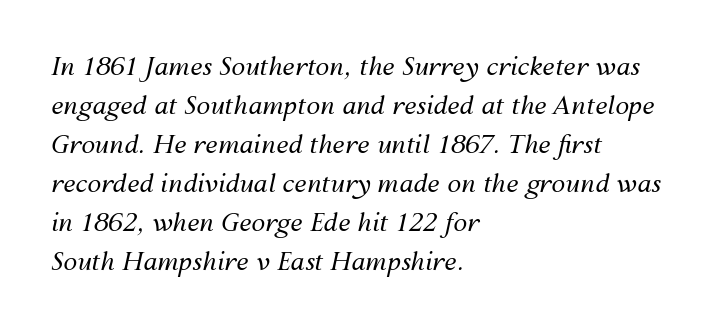
The image shows 25 px text type, italic (leaning right); set left-aligned, normal line spacing (1.56x), normal letter spacing, not underlined.
